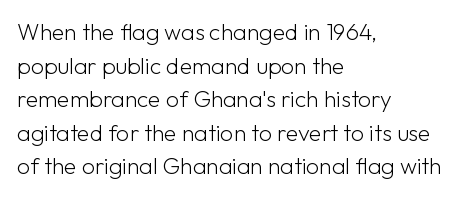
What stands out about the letter spacing? Nothing — it is the standard amount. Type without underlining. You can tell it's not italic because the verticals are truly vertical. Is there much room between lines? A standard amount, neither cramped nor airy.
